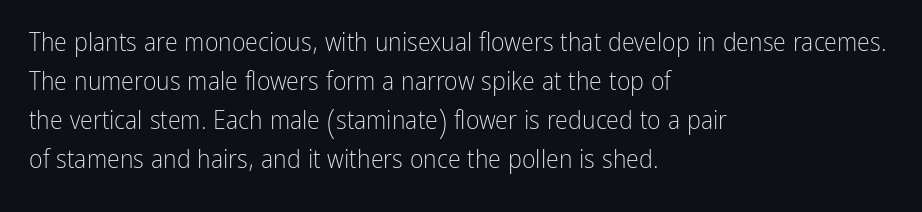
The image shows 26 px text type, upright; set left-aligned, normal line spacing (1.5x), normal letter spacing, not underlined.
